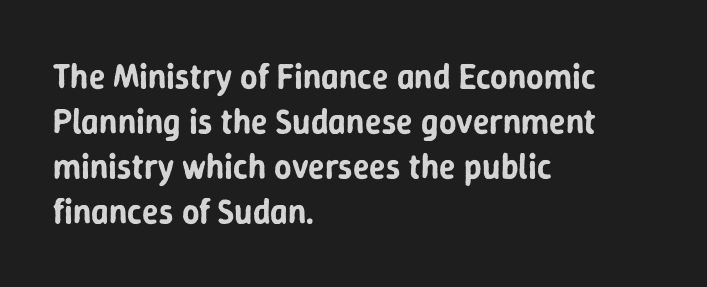
The image shows 34 px sans-serif type, upright; set left-aligned, normal line spacing (1.32x), normal letter spacing, not underlined; low stroke contrast and a medium x-height.
